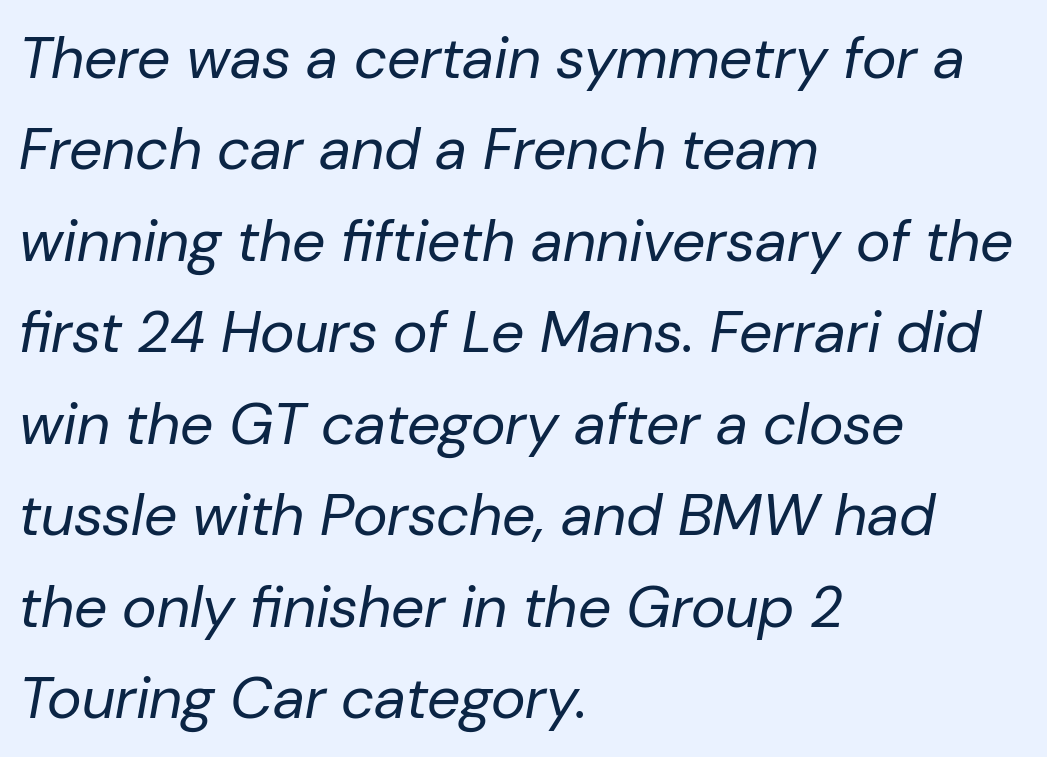
The letters advance in unequal steps, a hallmark of proportional type. The typesetting does not lean heavy: it is not bold. Alignment: flush left. The passage shown leans; its letterforms are oblique. Compared with typical paragraphs, the rows here are spaced about the same.
